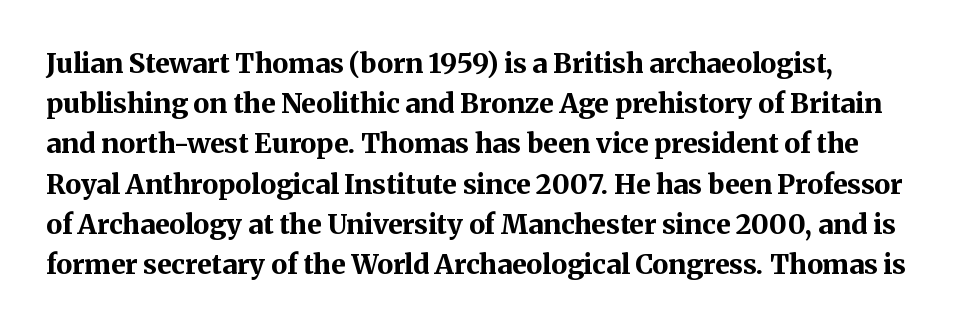
{"italic": "no", "bold": "yes", "underline": "no", "align": "left", "line_spacing": "normal", "line_spacing_ratio": 1.49, "letter_spacing": "normal", "letter_spacing_em": 0.0, "glyph_px": 27}
